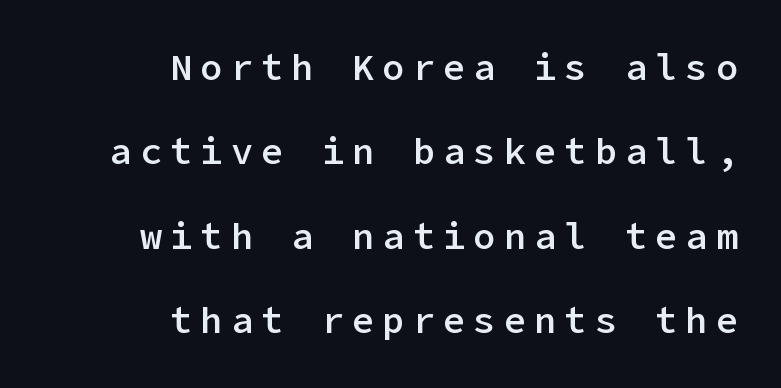
{"serif": "no", "italic": "no", "bold": "semi", "weight": "semibold", "width": "normal", "stroke_contrast": "low", "x_height": "medium", "underline": "no", "align": "right", "line_spacing": "loose", "line_spacing_ratio": 2.28, "letter_spacing": "wide", "letter_spacing_em": 0.22, "glyph_px": 37}
